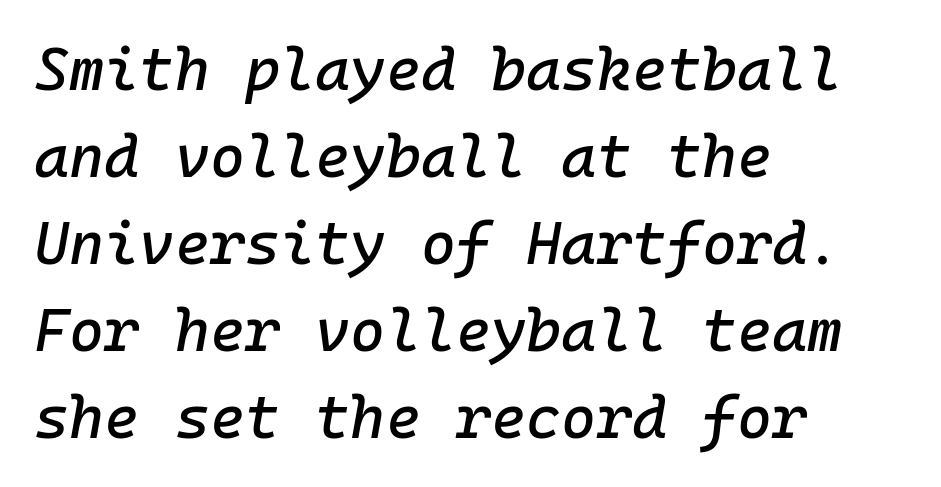
The image shows 60 px text type, italic (leaning right), monospaced; set left-aligned, normal line spacing (1.45x), normal letter spacing, not underlined; low stroke contrast and a medium x-height.
